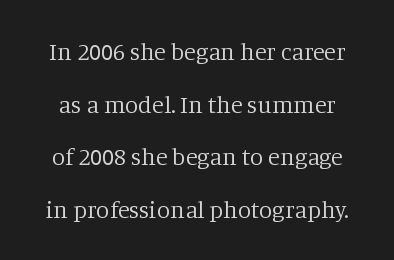
{"italic": "no", "bold": "no", "underline": "no", "line_spacing": "loose", "line_spacing_ratio": 2.19, "letter_spacing": "normal", "letter_spacing_em": 0.0, "glyph_px": 24}
